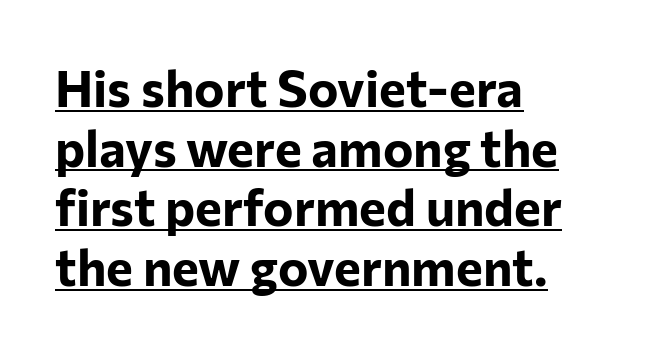
The image shows 51 px bold sans-serif type, upright; set left-aligned, line spacing 1.17x, normal letter spacing, underlined; low stroke contrast and a medium x-height.
